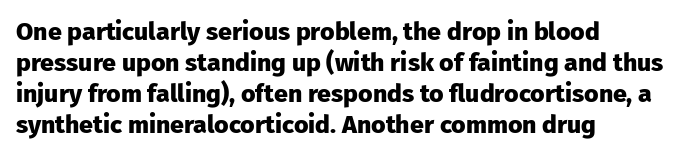
Q: Is the text bold? A: Yes.
Q: Is the text italic (slanted)? A: No, it is upright.
Q: Is the text underlined? A: No.
Q: How is the paragraph aligned? A: Left-aligned.
Q: Is the spacing between letters normal or unusually wide? A: Normal.
